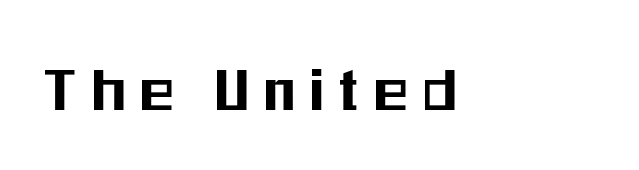
Q: Is the text italic (slanted)? A: No, it is upright.
Q: Is the typeface a serif or a sans-serif typeface? A: Sans-serif.
Q: Is the text underlined? A: No.
Q: Is the spacing between letters normal or unusually wide? A: Unusually wide.
Q: Width (condensed, normal, or wide)? A: Condensed.
Q: Stroke contrast? A: Medium.
Q: x-height? A: Medium.
Q: Monospaced? A: No.
